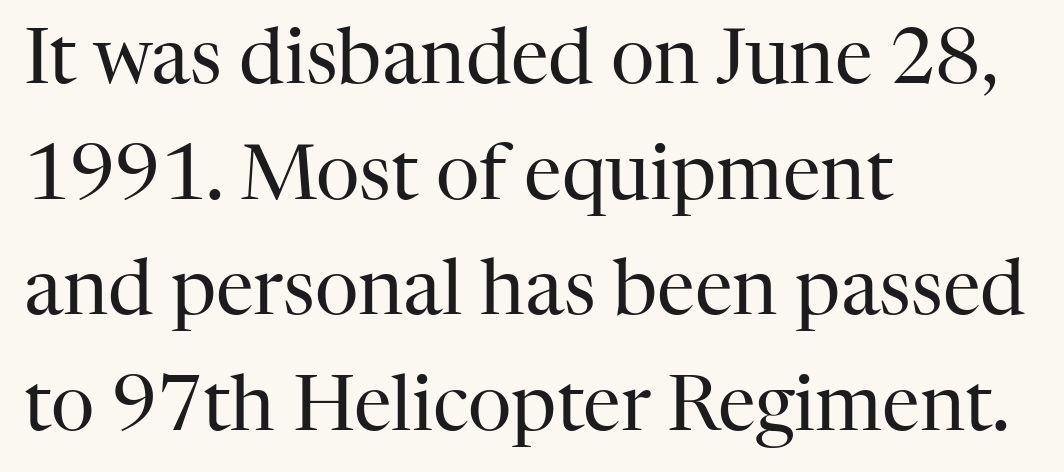
The image shows 76 px regular-weight serif type, upright; set left-aligned, normal line spacing (1.52x), normal letter spacing, not underlined; high stroke contrast and a medium x-height.
